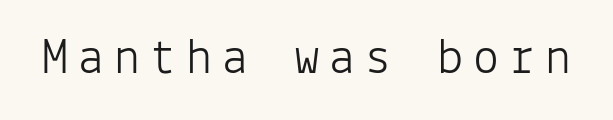
The image shows 52 px light sans-serif type, upright, monospaced; set not underlined; low stroke contrast and a medium x-height.
